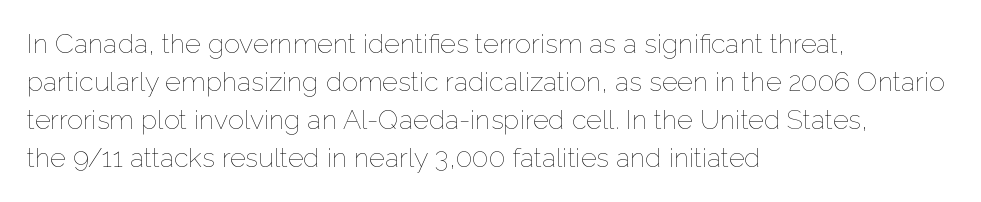
The image shows 27 px text type, upright; set left-aligned, normal line spacing (1.41x), normal letter spacing, not underlined.
